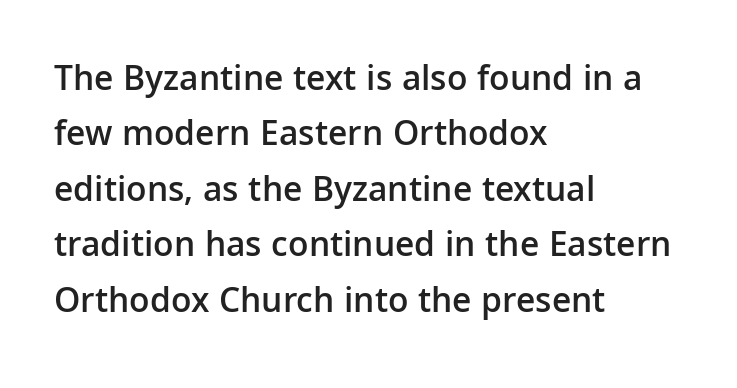
Q: Is the text bold? A: Semi-bold.
Q: Is the text italic (slanted)? A: No, it is upright.
Q: Is the typeface a serif or a sans-serif typeface? A: Sans-serif.
Q: Is the text underlined? A: No.
Q: How is the paragraph aligned? A: Left-aligned.
Q: Is the spacing between letters normal or unusually wide? A: Normal.
Q: Is the spacing between lines tight, normal or loose? A: Normal.
Q: Width (condensed, normal, or wide)? A: Normal.
Q: Stroke contrast? A: Low.
Q: x-height? A: Medium.
Q: Monospaced? A: No.
